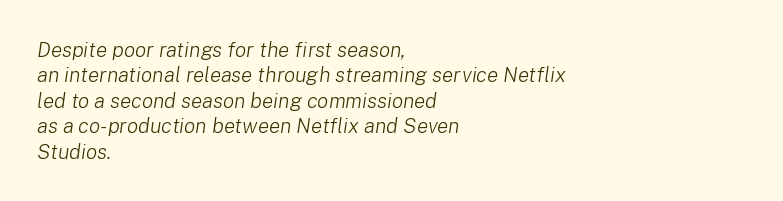
Q: Is the text bold? A: No.
Q: Is the text italic (slanted)? A: Yes, it leans right by about 8 degrees.
Q: Is the text underlined? A: No.
Q: How is the paragraph aligned? A: Left-aligned.
Q: Is the spacing between letters normal or unusually wide? A: Normal.
